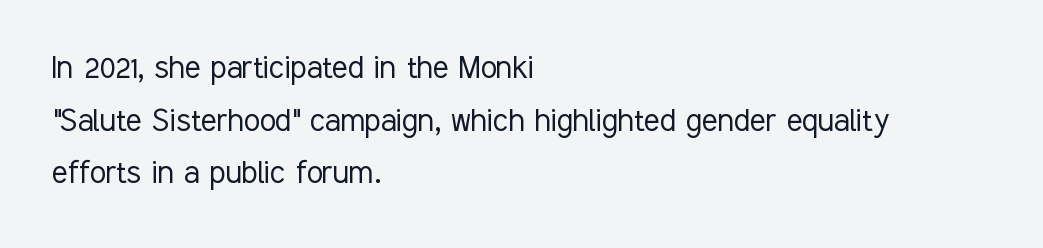
Q: Is the text bold? A: No.
Q: Is the text italic (slanted)? A: No, it is upright.
Q: Is the typeface a serif or a sans-serif typeface? A: Sans-serif.
Q: Is the text underlined? A: No.
Q: How is the paragraph aligned? A: Left-aligned.
Q: Is the spacing between letters normal or unusually wide? A: Normal.
Q: Is the spacing between lines tight, normal or loose? A: Normal.
Q: Width (condensed, normal, or wide)? A: Condensed.
Q: Stroke contrast? A: Low.
Q: x-height? A: Medium.
Q: Monospaced? A: No.
